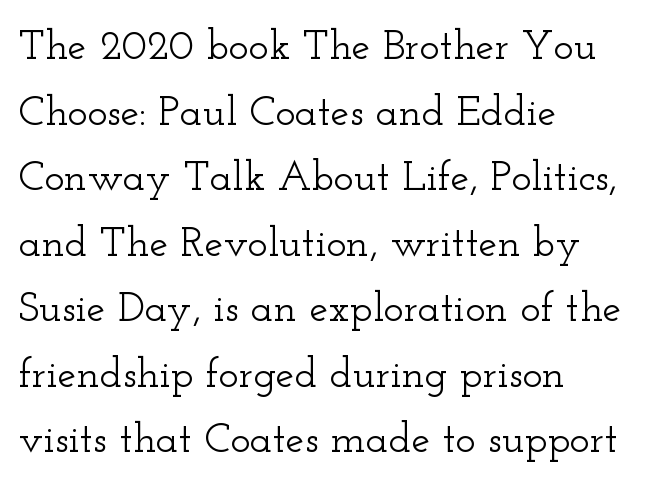
The image shows 42 px wide serif type, upright; set left-aligned, normal line spacing (1.56x), normal letter spacing, not underlined; low stroke contrast and a small x-height.
